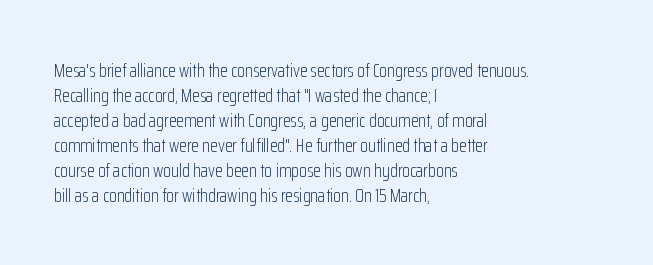
The image shows 20 px text type, upright; set left-aligned, normal line spacing (1.25x), normal letter spacing, not underlined.
